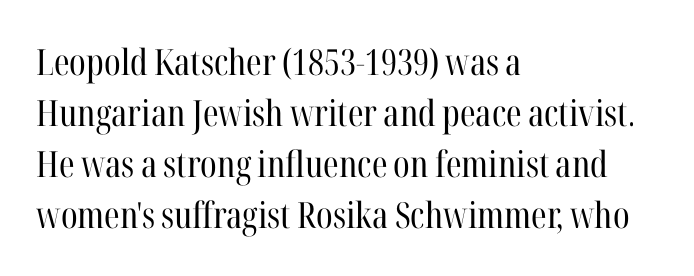
Q: Is the text bold? A: No.
Q: Is the text italic (slanted)? A: No, it is upright.
Q: Is the typeface a serif or a sans-serif typeface? A: Serif.
Q: Is the text underlined? A: No.
Q: How is the paragraph aligned? A: Left-aligned.
Q: Is the spacing between letters normal or unusually wide? A: Normal.
Q: Is the spacing between lines tight, normal or loose? A: Normal.
Q: Width (condensed, normal, or wide)? A: Condensed.
Q: Stroke contrast? A: High.
Q: x-height? A: Medium.
Q: Monospaced? A: No.
